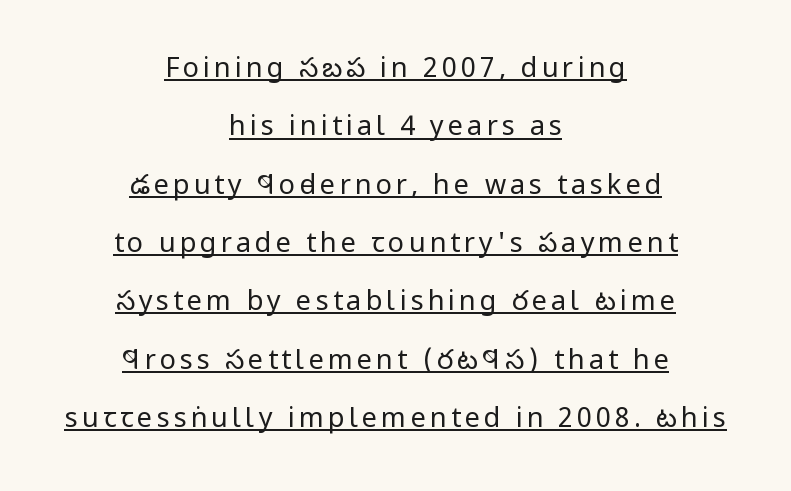
Posture: upright roman. Whoever set this chose breathing room over compactness in the vertical rhythm. Emphasis is given by a line drawn under the lettering. Does the copy run flush right? No — it is centered line by line. Weight: in the light-to-regular range.
